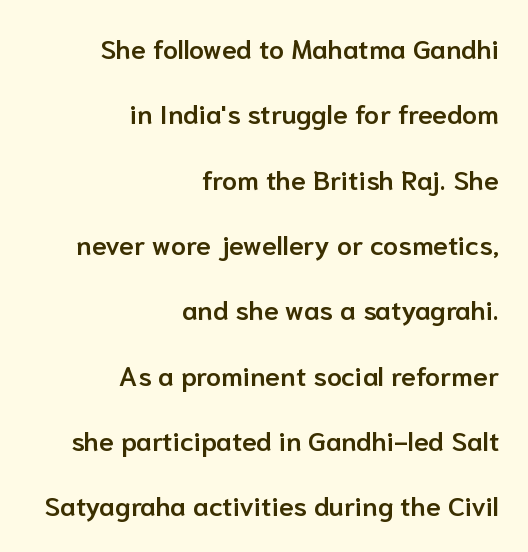
The image shows 27 px text type, upright; set right-aligned, loose line spacing (2.42x), normal letter spacing, not underlined.
